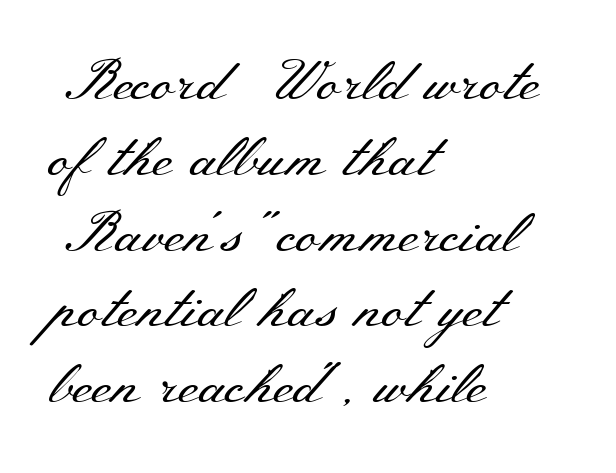
A classic flush-left, rag-right setting is used for this passage. The block of text has a typical density, with ordinary space between rows. Underline: absent. The face used here is proportionally spaced, like ordinary book or web type.
